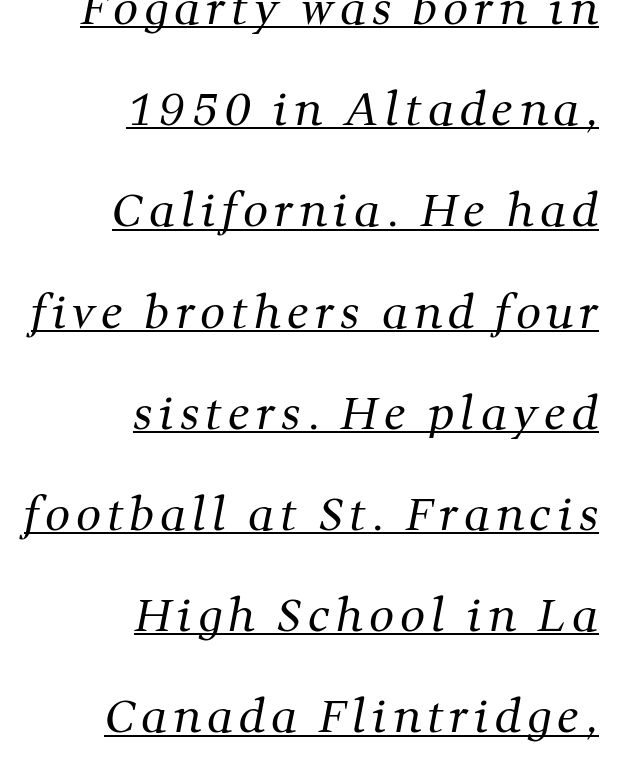
Stems and bowls with no extra thickness — not bold. The lines are quadded right. The text was rendered using a seriffed face with decorative stroke endings. Is this a fixed-width face? No — the glyphs have proportional, varying widths. Emphasis is given by a line drawn under the lettering. A great deal of white space separates one row of letters from the next.
